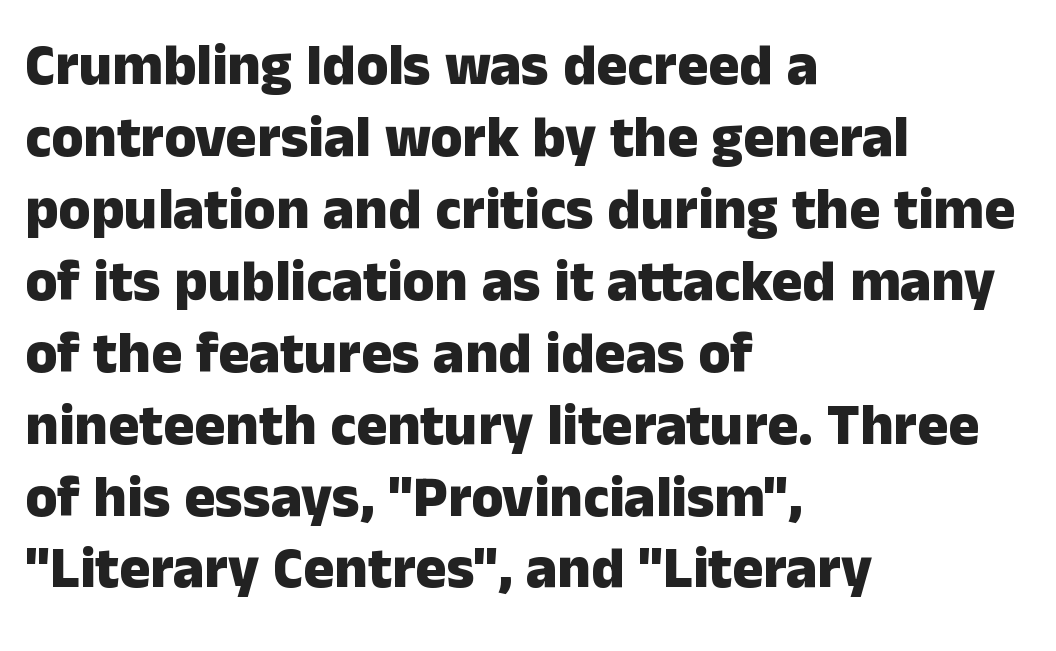
The image shows 58 px heavy sans-serif type, upright; set left-aligned, line spacing 1.24x, normal letter spacing, not underlined; low stroke contrast and a medium x-height.
